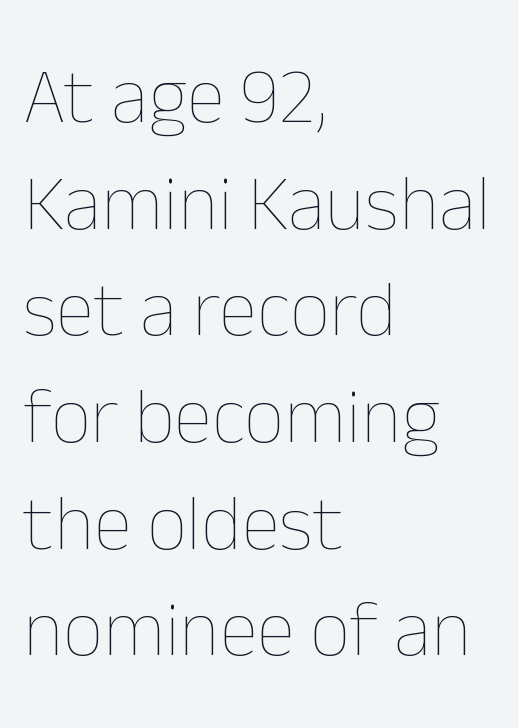
Underline: absent. The letterforms sit at book weight or below. Spacing between characters is what you'd get straight out of the box. A typesetter would call this proportional, since set widths differ per character.
